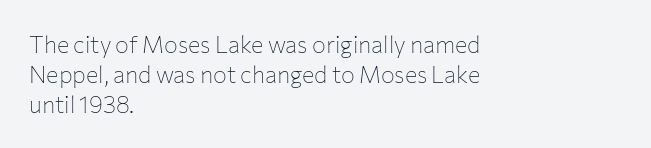
The image shows 23 px text type, upright; set left-aligned, normal line spacing (1.31x), normal letter spacing, not underlined.
